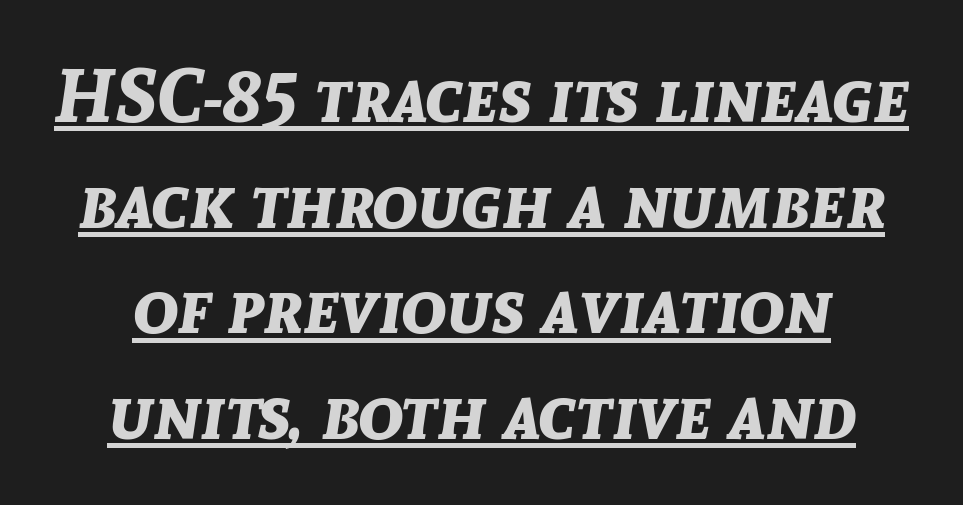
The image shows 75 px bold type, italic (leaning right); set normal line spacing (1.41x), normal letter spacing, underlined; low stroke contrast and a medium x-height.
